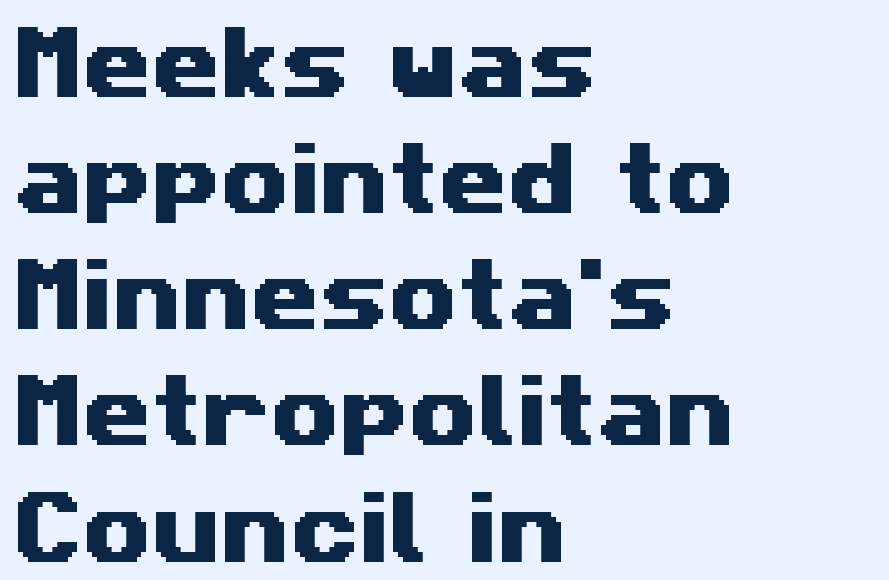
{"serif": "no", "width": "wide", "stroke_contrast": "medium", "x_height": "medium", "monospaced": "no", "underline": "no", "align": "left", "line_spacing": "normal", "line_spacing_ratio": 1.47, "letter_spacing": "normal", "letter_spacing_em": 0.0, "glyph_px": 79}
